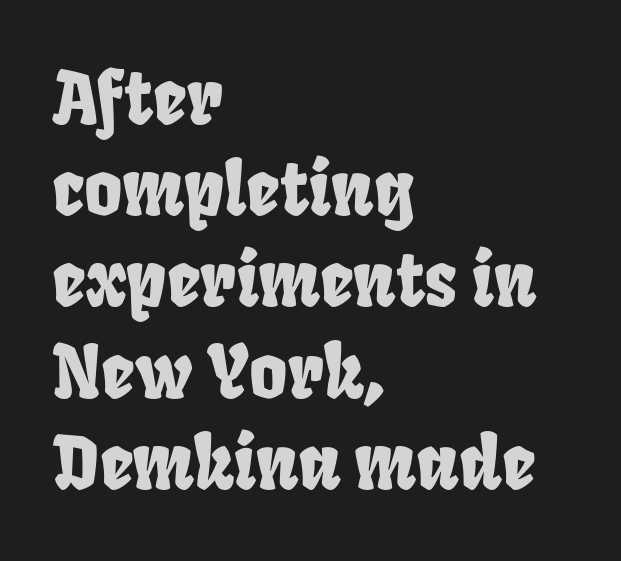
{"serif": "no", "width": "condensed", "stroke_contrast": "low", "x_height": "large", "monospaced": "no", "underline": "no", "align": "left", "line_spacing": "normal", "line_spacing_ratio": 1.25, "letter_spacing": "normal", "letter_spacing_em": 0.0, "glyph_px": 73}
